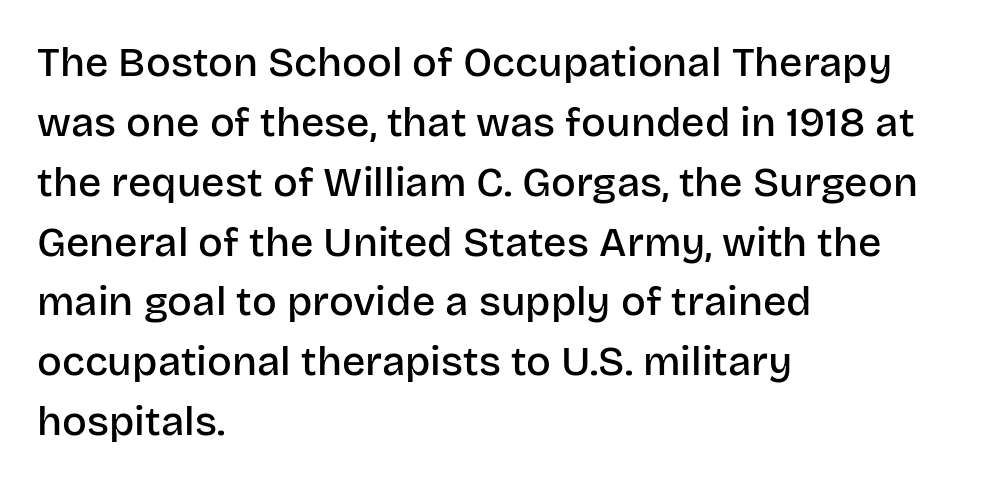
Q: Is the text bold? A: Semi-bold.
Q: Is the text italic (slanted)? A: No, it is upright.
Q: Is the typeface a serif or a sans-serif typeface? A: Sans-serif.
Q: Is the text underlined? A: No.
Q: How is the paragraph aligned? A: Left-aligned.
Q: Is the spacing between letters normal or unusually wide? A: Normal.
Q: Is the spacing between lines tight, normal or loose? A: Normal.
Q: Width (condensed, normal, or wide)? A: Normal.
Q: Stroke contrast? A: Low.
Q: x-height? A: Large.
Q: Monospaced? A: No.
